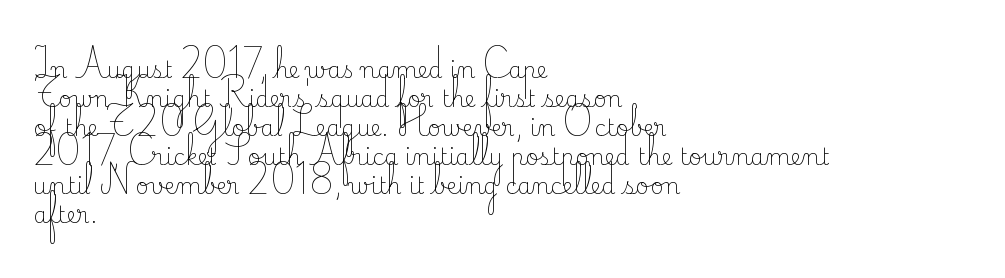
Q: Is the text bold? A: No.
Q: Is the text italic (slanted)? A: No, it is upright.
Q: Is the text underlined? A: No.
Q: How is the paragraph aligned? A: Left-aligned.
Q: Is the spacing between letters normal or unusually wide? A: Normal.
Q: Is the spacing between lines tight, normal or loose? A: Normal.
